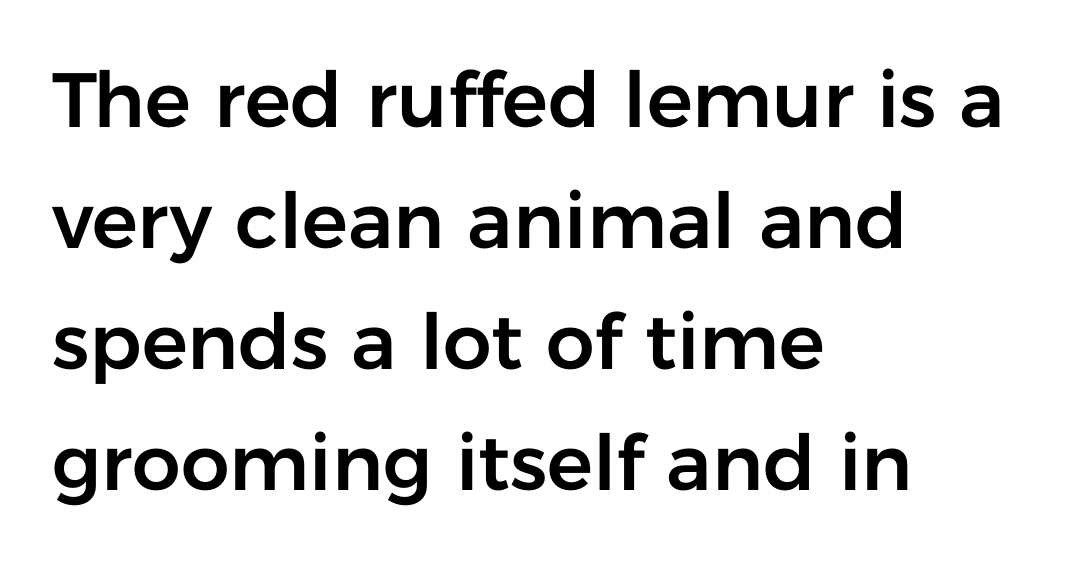
{"serif": "no", "italic": "no", "width": "normal", "stroke_contrast": "low", "x_height": "medium", "monospaced": "no", "underline": "no", "align": "left", "line_spacing": "normal", "line_spacing_ratio": 1.57, "letter_spacing": "normal", "letter_spacing_em": 0.0, "glyph_px": 77}
